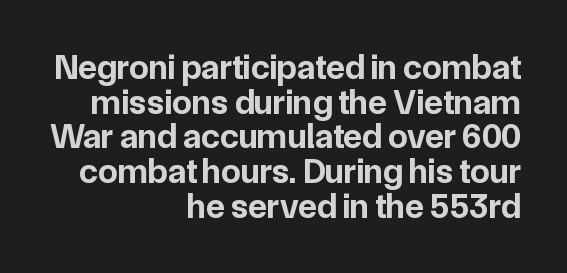
The image shows 35 px bold sans-serif type, upright; set right-aligned, tight line spacing (0.99x), normal letter spacing, not underlined; low stroke contrast and a medium x-height.
